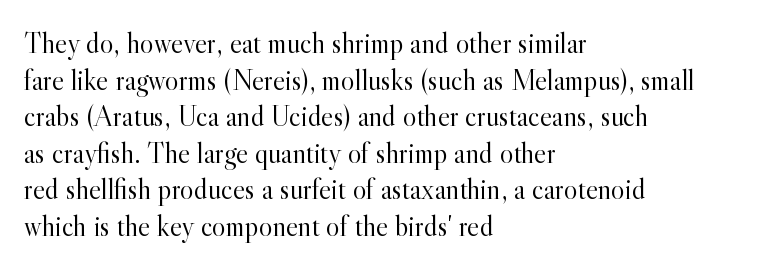
Q: Is the text bold? A: No.
Q: Is the text italic (slanted)? A: No, it is upright.
Q: Is the typeface a serif or a sans-serif typeface? A: Serif.
Q: Is the text underlined? A: No.
Q: How is the paragraph aligned? A: Left-aligned.
Q: Is the spacing between letters normal or unusually wide? A: Normal.
Q: Is the spacing between lines tight, normal or loose? A: Normal.
Q: Width (condensed, normal, or wide)? A: Normal.
Q: x-height? A: Small.
Q: Monospaced? A: No.
